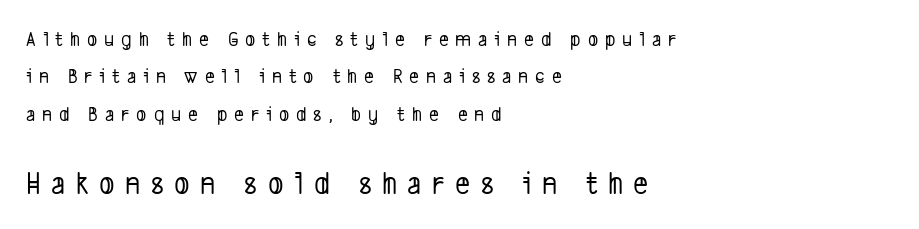
Q: Is the typeface a serif or a sans-serif typeface? A: Sans-serif.
Q: Is the text underlined? A: No.
Q: How is the paragraph aligned? A: Left-aligned.
Q: Is the spacing between letters normal or unusually wide? A: Unusually wide.
Q: Which block of text is set in a larger size, the first (top) or the second (bottom)? A: The second (bottom) one.
Q: Width (condensed, normal, or wide)? A: Condensed.
Q: Stroke contrast? A: Low.
Q: x-height? A: Medium.
Q: Monospaced? A: No.
